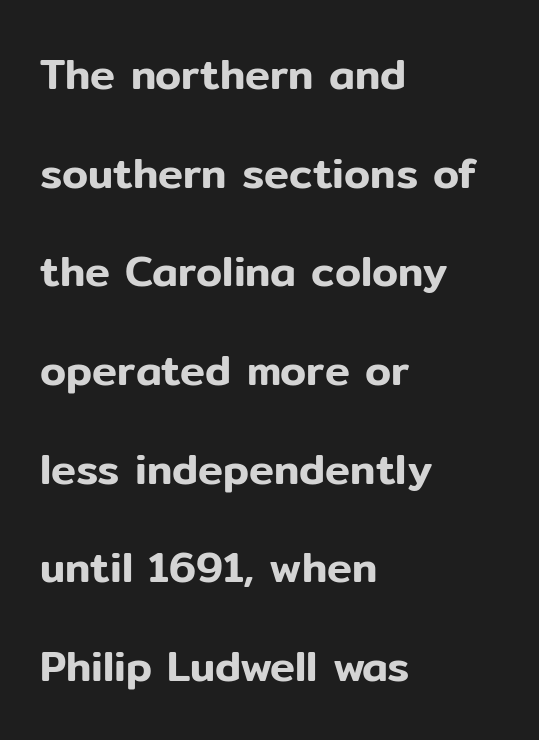
Q: Is the text italic (slanted)? A: No, it is upright.
Q: Is the typeface a serif or a sans-serif typeface? A: Sans-serif.
Q: Is the text underlined? A: No.
Q: How is the paragraph aligned? A: Left-aligned.
Q: Is the spacing between letters normal or unusually wide? A: Normal.
Q: Is the spacing between lines tight, normal or loose? A: Loose.
Q: Width (condensed, normal, or wide)? A: Normal.
Q: Stroke contrast? A: Low.
Q: x-height? A: Medium.
Q: Monospaced? A: No.
